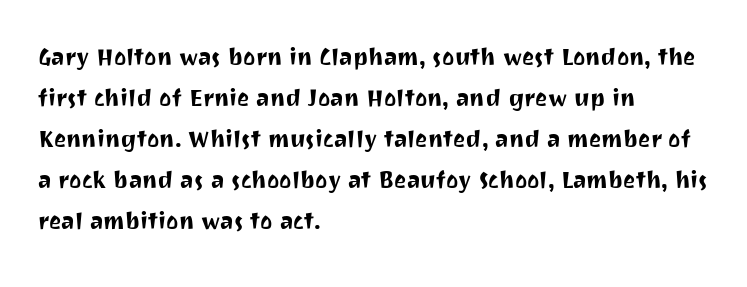
Caption: multi-line text, flush left, ragged right. A typesetter would call this proportional, since set widths differ per character. Examine the stroke ends and you'll find no serifs. Standard letterfit; no display-style spreading of the glyphs.
